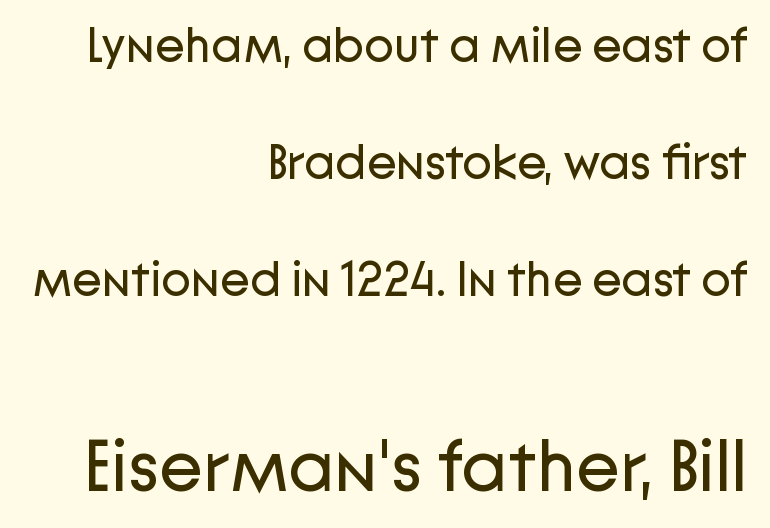
{"serif": "no", "italic": "no", "bold": "no", "weight": "regular", "width": "normal", "stroke_contrast": "low", "x_height": "medium", "monospaced": "no", "underline": "no", "align": "right", "line_spacing": "loose", "line_spacing_ratio": 2.39, "letter_spacing": "normal", "letter_spacing_em": 0.0, "larger_block": "second", "size_ratio": 1.49, "glyph_px": 73}
